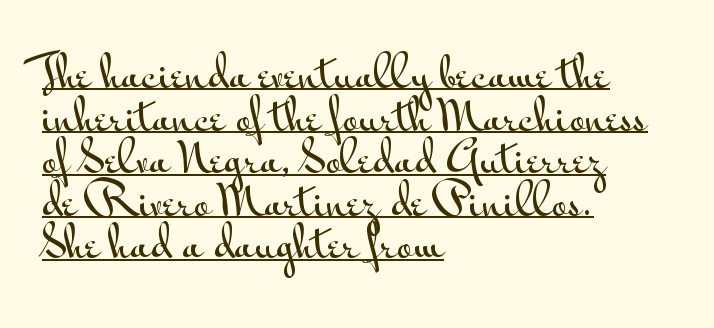
Q: Is the text italic (slanted)? A: Yes.
Q: Is the typeface a serif or a sans-serif typeface? A: Sans-serif.
Q: Is the text underlined? A: Yes.
Q: How is the paragraph aligned? A: Left-aligned.
Q: Is the spacing between letters normal or unusually wide? A: Normal.
Q: Is the spacing between lines tight, normal or loose? A: Tight.
Q: Width (condensed, normal, or wide)? A: Wide.
Q: Stroke contrast? A: Medium.
Q: x-height? A: Small.
Q: Monospaced? A: No.
